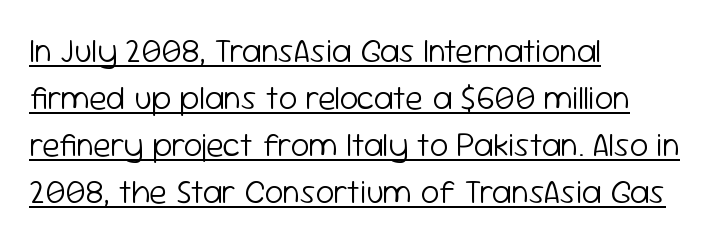
Stems and bowls with no extra thickness — not bold. Does the copy run flush right? No — it runs flush left. Proportional: the letters do not fall into vertical columns. Notice how a bar underscores the lettering throughout. The lettering holds an erect, upright posture throughout. The tracking reads as untouched default to a designer's eye.
